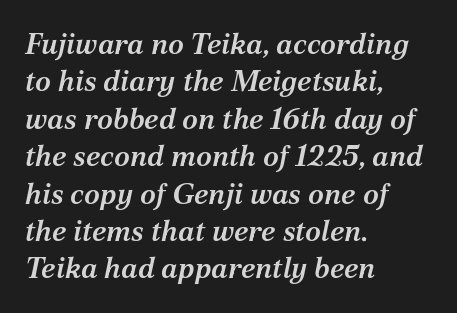
Q: Is the text bold? A: Semi-bold.
Q: Is the text italic (slanted)? A: Yes, it leans right by about 12 degrees.
Q: Is the typeface a serif or a sans-serif typeface? A: Serif.
Q: Is the text underlined? A: No.
Q: How is the paragraph aligned? A: Left-aligned.
Q: Is the spacing between letters normal or unusually wide? A: Normal.
Q: Is the spacing between lines tight, normal or loose? A: Normal.
Q: Width (condensed, normal, or wide)? A: Normal.
Q: Stroke contrast? A: Medium.
Q: x-height? A: Medium.
Q: Monospaced? A: No.
